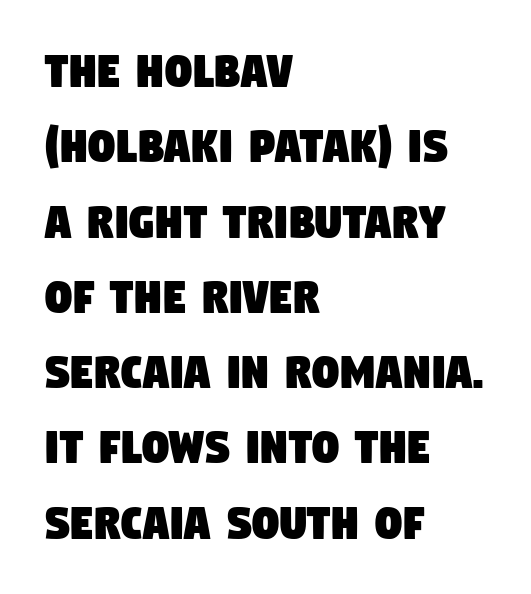
Q: Is the typeface a serif or a sans-serif typeface? A: Sans-serif.
Q: Is the text underlined? A: No.
Q: How is the paragraph aligned? A: Left-aligned.
Q: Is the spacing between letters normal or unusually wide? A: Normal.
Q: Is the spacing between lines tight, normal or loose? A: Normal.
Q: Width (condensed, normal, or wide)? A: Condensed.
Q: Stroke contrast? A: Low.
Q: x-height? A: Large.
Q: Monospaced? A: No.
